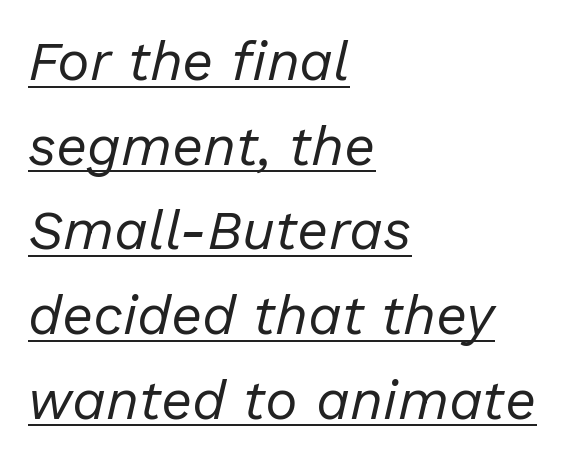
Bold? No — there's no thickening of the strokes. A rule runs beneath these lines of type. These lines stack with their left ends in a neat column. Think of a printed novel: that variable character pitch is what you see here.
